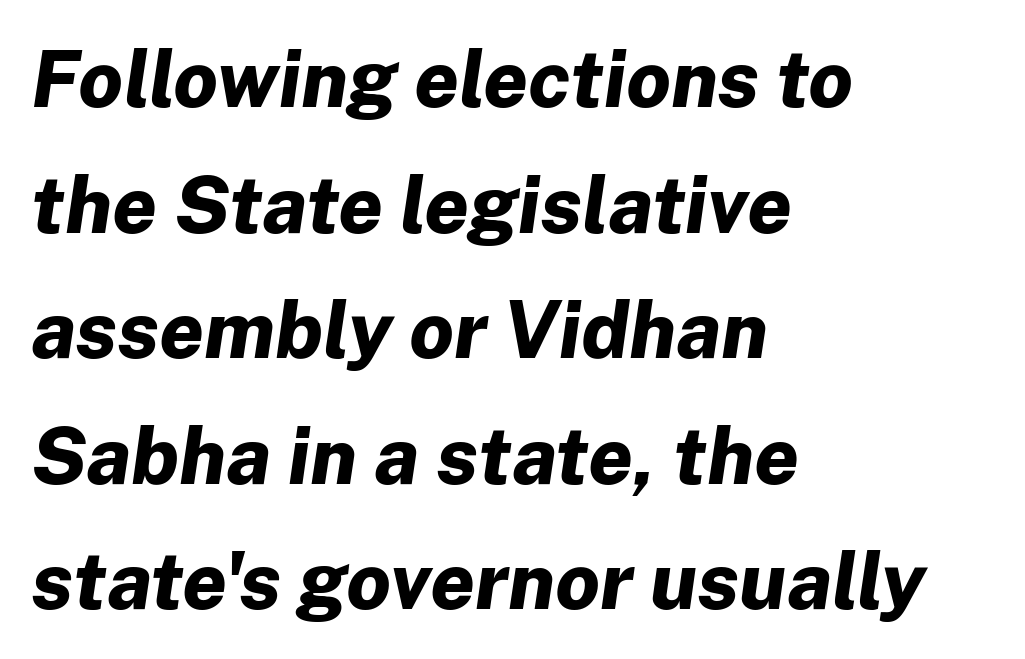
{"italic": "yes", "lean": "right", "slant_degrees": 8, "bold": "yes", "weight": "bold", "width": "normal", "stroke_contrast": "low", "x_height": "medium", "monospaced": "no", "underline": "no", "align": "left", "line_spacing": "normal", "line_spacing_ratio": 1.59, "letter_spacing": "normal", "letter_spacing_em": 0.0, "glyph_px": 79}
